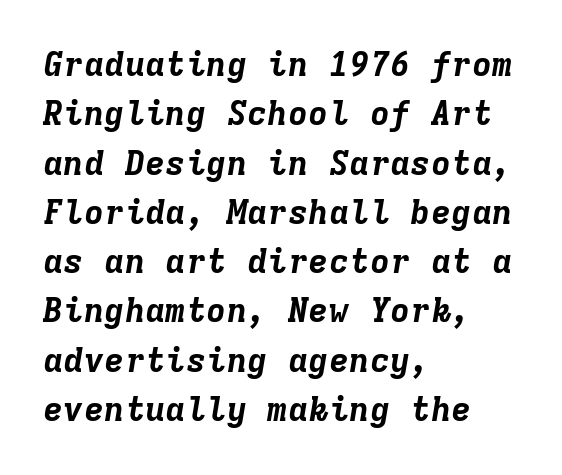
Q: Is the text bold? A: Yes.
Q: Is the text italic (slanted)? A: Yes, it leans right by about 9 degrees.
Q: Is the text underlined? A: No.
Q: How is the paragraph aligned? A: Left-aligned.
Q: Is the spacing between letters normal or unusually wide? A: Normal.
Q: Is the spacing between lines tight, normal or loose? A: Normal.
Q: Width (condensed, normal, or wide)? A: Normal.
Q: Stroke contrast? A: Low.
Q: x-height? A: Medium.
Q: Monospaced? A: Yes.
